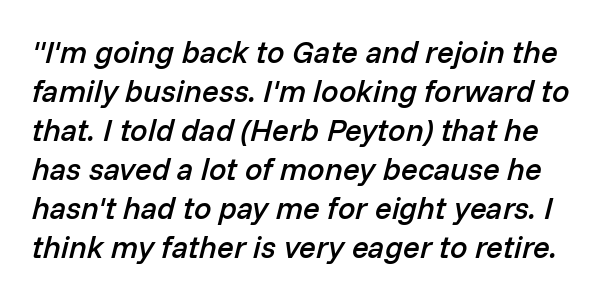
The image shows 31 px semibold type, italic (leaning right); set normal line spacing (1.26x), normal letter spacing, not underlined; low stroke contrast and a medium x-height.
